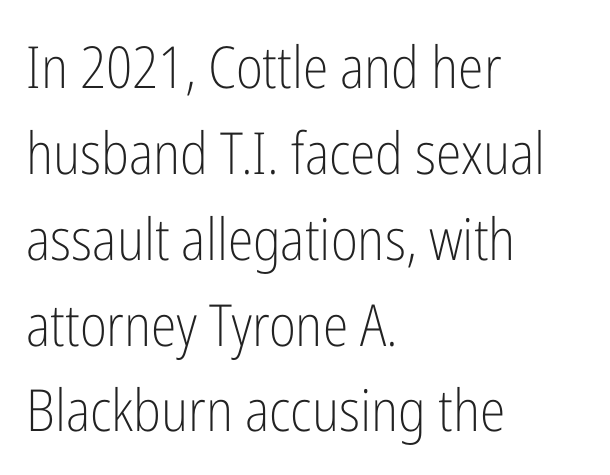
{"serif": "no", "italic": "no", "bold": "no", "weight": "light", "width": "condensed", "stroke_contrast": "low", "x_height": "medium", "monospaced": "no", "underline": "no", "align": "left", "line_spacing": "normal", "line_spacing_ratio": 1.48, "letter_spacing": "normal", "letter_spacing_em": 0.0, "glyph_px": 58}
